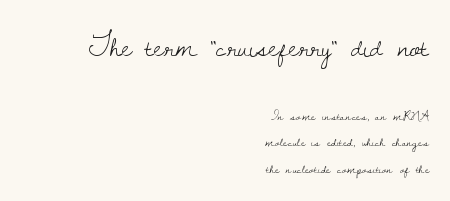
The upper block of text is set noticeably larger than the block beneath it. To sum up the face: it has serifs. Do the characters align in a grid? No, the font is proportional. The words here are not underlined.
